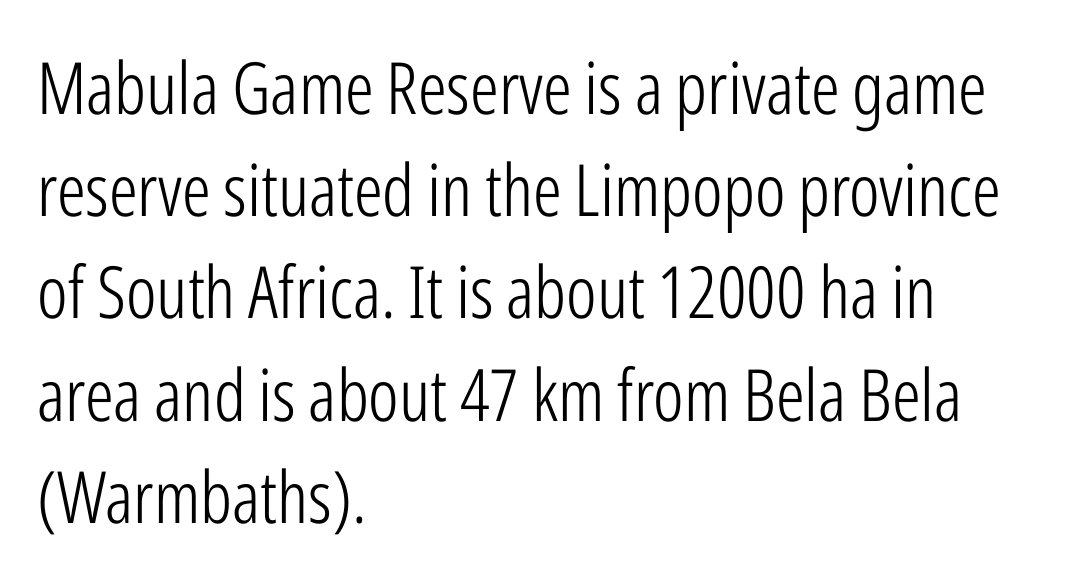
The image shows 72 px light, condensed sans-serif type, upright; set left-aligned, normal line spacing (1.42x), normal letter spacing, not underlined; low stroke contrast and a medium x-height.
